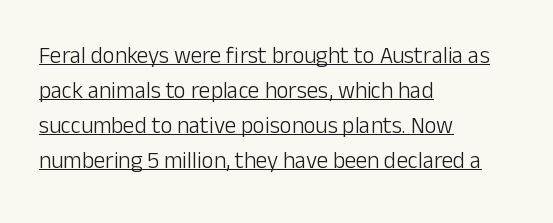
The lines sit at an ordinary, default distance from one another. Nothing heavy about these letters — not bold at all. Notice how the passage keeps a crisp vertical edge on the left only. Is there any slant? The stems are plumb.
